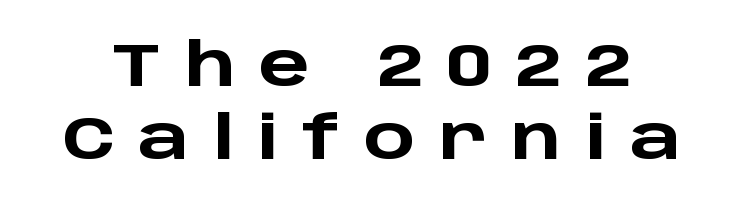
Q: Is the text bold? A: Yes.
Q: Is the text italic (slanted)? A: No, it is upright.
Q: Is the typeface a serif or a sans-serif typeface? A: Sans-serif.
Q: Is the text underlined? A: No.
Q: Is the spacing between letters normal or unusually wide? A: Unusually wide.
Q: Width (condensed, normal, or wide)? A: Wide.
Q: Stroke contrast? A: Low.
Q: x-height? A: Large.
Q: Monospaced? A: No.
